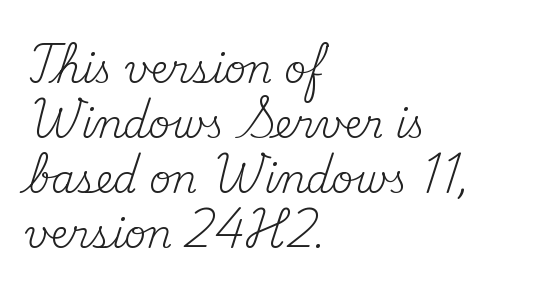
{"serif": "yes", "bold": "no", "weight": "regular", "width": "normal", "stroke_contrast": "medium", "x_height": "small", "monospaced": "no", "underline": "no", "align": "left", "line_spacing": "normal", "line_spacing_ratio": 1.45, "letter_spacing": "normal", "letter_spacing_em": 0.0, "glyph_px": 38}
